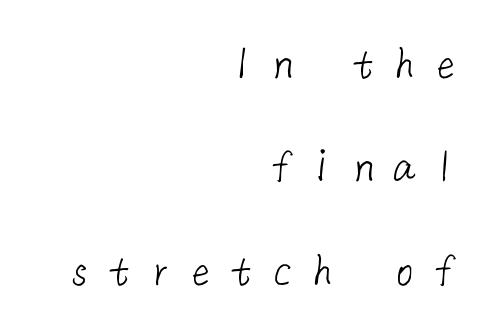
The designer went with a sans here, leaving each stem footless. Weight class: somewhere from thin through regular. The rendering inserts visible extra space after every character. Letters rest on an invisible, unmarked baseline. A student would call this right alignment; a typographer would say flush right, rag left.
